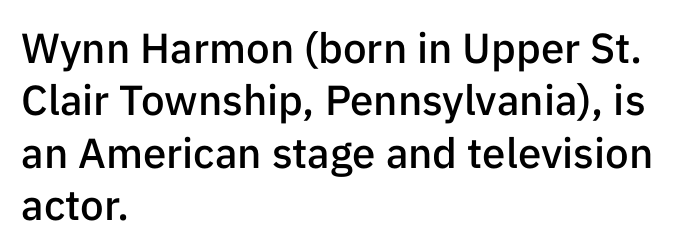
{"serif": "no", "italic": "no", "bold": "semi", "weight": "semibold", "width": "normal", "stroke_contrast": "low", "x_height": "medium", "monospaced": "no", "underline": "no", "align": "left", "line_spacing": "normal", "line_spacing_ratio": 1.25, "letter_spacing": "normal", "letter_spacing_em": 0.0, "glyph_px": 42}
